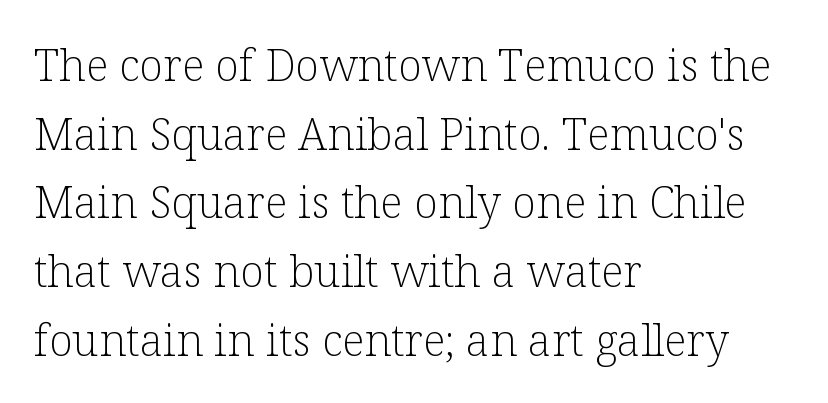
{"serif": "yes", "italic": "no", "bold": "no", "weight": "light", "width": "normal", "stroke_contrast": "low", "x_height": "medium", "monospaced": "no", "underline": "no", "align": "left", "line_spacing": "normal", "line_spacing_ratio": 1.56, "letter_spacing": "normal", "letter_spacing_em": 0.0, "glyph_px": 44}
